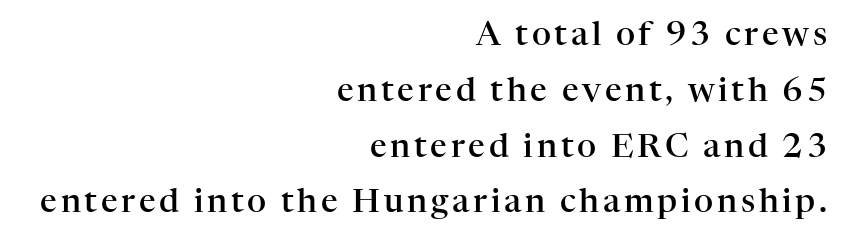
The image shows 33 px semibold serif type, upright; set right-aligned, normal line spacing (1.69x), not underlined; high stroke contrast and a medium x-height.
